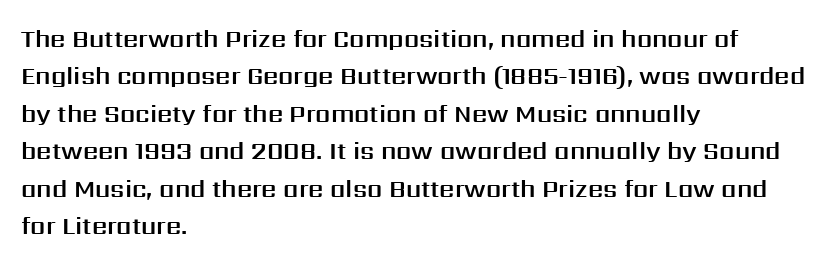
Q: Is the text italic (slanted)? A: No, it is upright.
Q: Is the text underlined? A: No.
Q: How is the paragraph aligned? A: Left-aligned.
Q: Is the spacing between letters normal or unusually wide? A: Normal.
Q: Is the spacing between lines tight, normal or loose? A: Normal.
